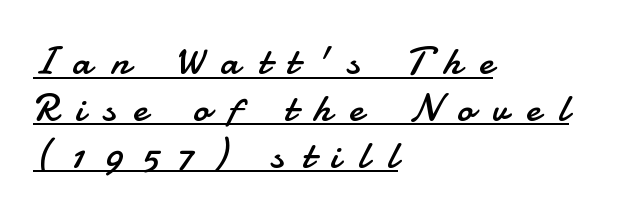
{"serif": "no", "bold": "no", "weight": "regular", "width": "normal", "stroke_contrast": "low", "x_height": "small", "monospaced": "no", "underline": "yes", "align": "left", "line_spacing_ratio": 1.17, "letter_spacing": "wide", "letter_spacing_em": 0.46, "glyph_px": 40}
